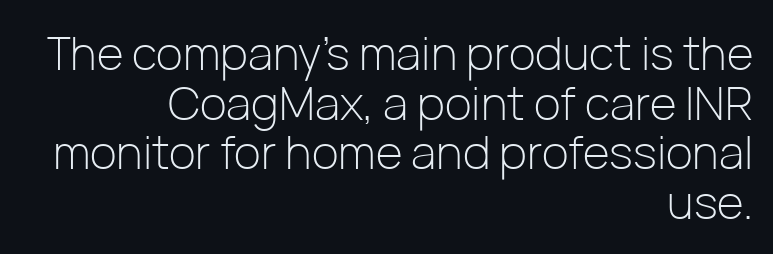
Q: Is the text bold? A: No.
Q: Is the text italic (slanted)? A: No, it is upright.
Q: Is the typeface a serif or a sans-serif typeface? A: Sans-serif.
Q: Is the text underlined? A: No.
Q: How is the paragraph aligned? A: Right-aligned.
Q: Is the spacing between letters normal or unusually wide? A: Normal.
Q: Is the spacing between lines tight, normal or loose? A: Tight.
Q: Width (condensed, normal, or wide)? A: Normal.
Q: Stroke contrast? A: Low.
Q: x-height? A: Medium.
Q: Monospaced? A: No.
